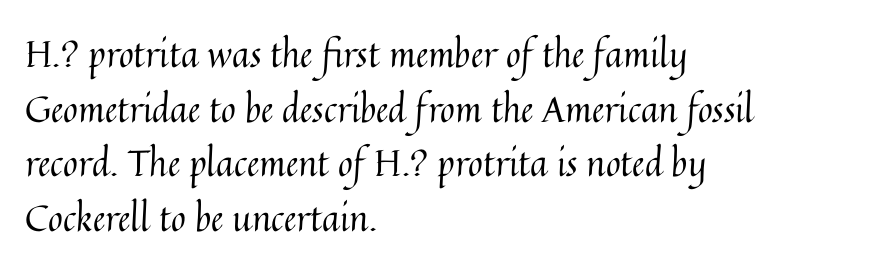
The image shows 36 px regular-weight type; set left-aligned, normal line spacing (1.52x), normal letter spacing, not underlined; medium stroke contrast and a medium x-height.
